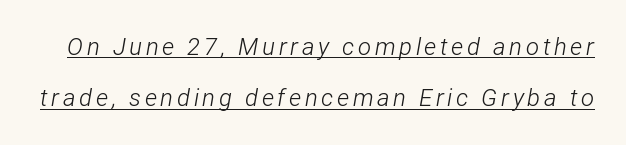
Leading: increased. Designer's note — italics engaged. Weight: regular or lighter. These characters rest on top of a visible drawn line.
